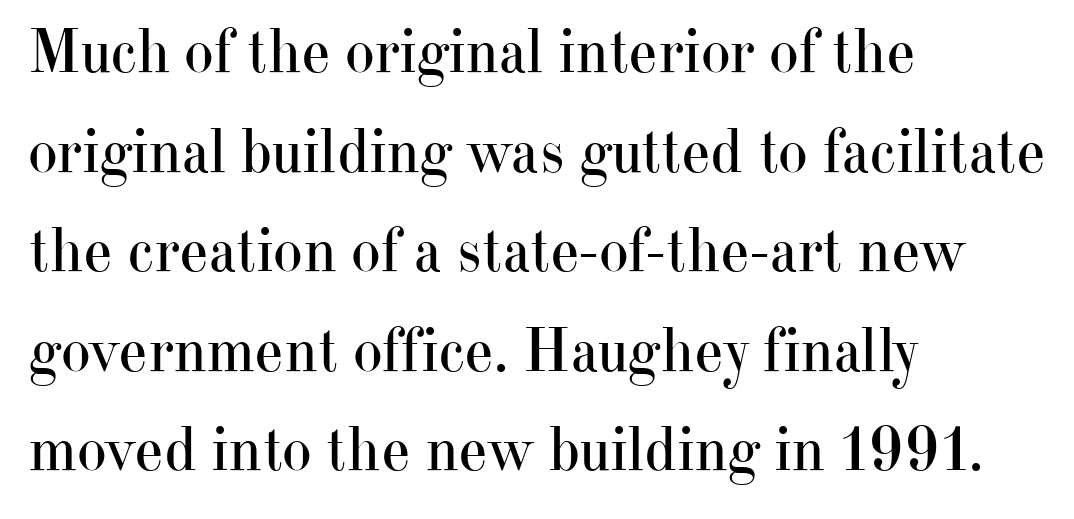
Looks like regular typesetting: each glyph gets only the width it needs. Weight: not bold — regular or lighter. Serif or sans? Serif — the stroke terminals have little feet. One-word summary of the alignment: left.
